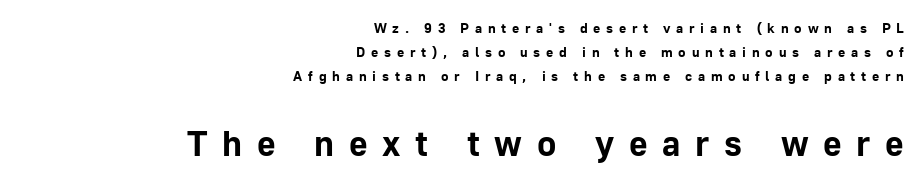
{"serif": "no", "italic": "no", "bold": "yes", "weight": "bold", "width": "normal", "stroke_contrast": "low", "x_height": "medium", "monospaced": "no", "underline": "no", "align": "right", "line_spacing_ratio": 1.71, "letter_spacing": "wide", "letter_spacing_em": 0.41, "larger_block": "second", "size_ratio": 2.57, "glyph_px": 36}
